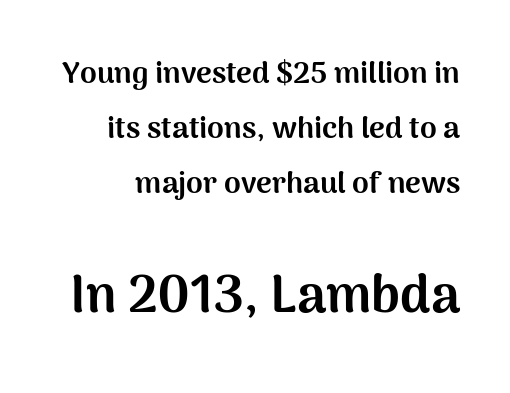
Q: Is the text bold? A: Yes.
Q: Is the text italic (slanted)? A: No, it is upright.
Q: Is the typeface a serif or a sans-serif typeface? A: Sans-serif.
Q: Is the text underlined? A: No.
Q: Is the spacing between letters normal or unusually wide? A: Normal.
Q: Which block of text is set in a larger size, the first (top) or the second (bottom)? A: The second (bottom) one.
Q: Width (condensed, normal, or wide)? A: Normal.
Q: Stroke contrast? A: Medium.
Q: x-height? A: Medium.
Q: Monospaced? A: No.
